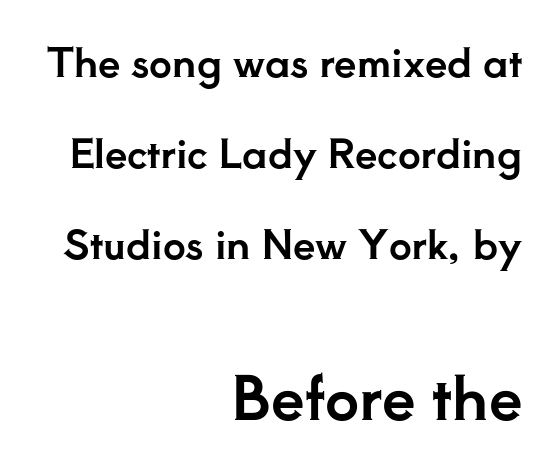
Check the space under the baseline: it is left empty. Of the two passages, the one underneath uses the larger point size. Vertical spacing — loose. The axis of the letterforms is exactly vertical. Each line ends at the same right margin while the left side varies.
